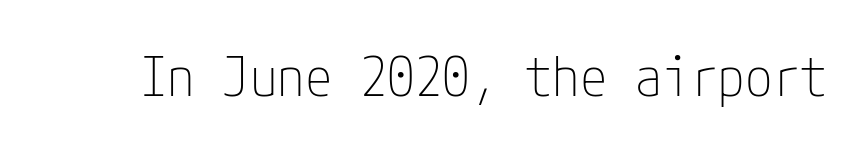
Q: Is the text bold? A: No.
Q: Is the text italic (slanted)? A: No, it is upright.
Q: Is the typeface a serif or a sans-serif typeface? A: Sans-serif.
Q: Is the text underlined? A: No.
Q: Is the spacing between letters normal or unusually wide? A: Normal.
Q: Width (condensed, normal, or wide)? A: Condensed.
Q: Stroke contrast? A: Low.
Q: x-height? A: Medium.
